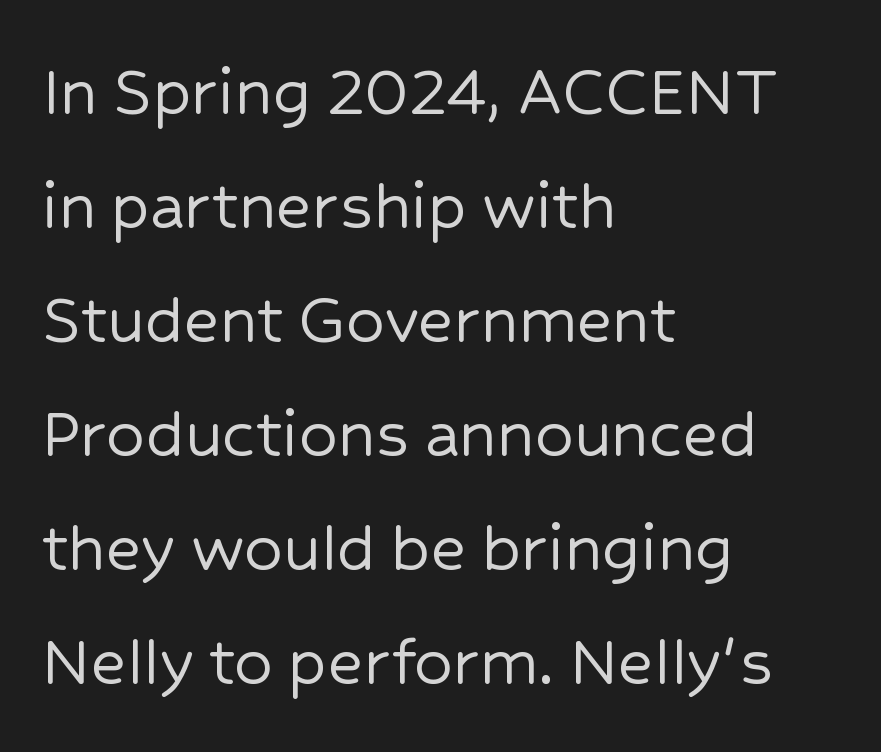
Q: Is the text italic (slanted)? A: No, it is upright.
Q: Is the typeface a serif or a sans-serif typeface? A: Sans-serif.
Q: Is the text underlined? A: No.
Q: How is the paragraph aligned? A: Left-aligned.
Q: Is the spacing between letters normal or unusually wide? A: Normal.
Q: Is the spacing between lines tight, normal or loose? A: Normal.
Q: Width (condensed, normal, or wide)? A: Normal.
Q: Stroke contrast? A: Low.
Q: x-height? A: Medium.
Q: Monospaced? A: No.
